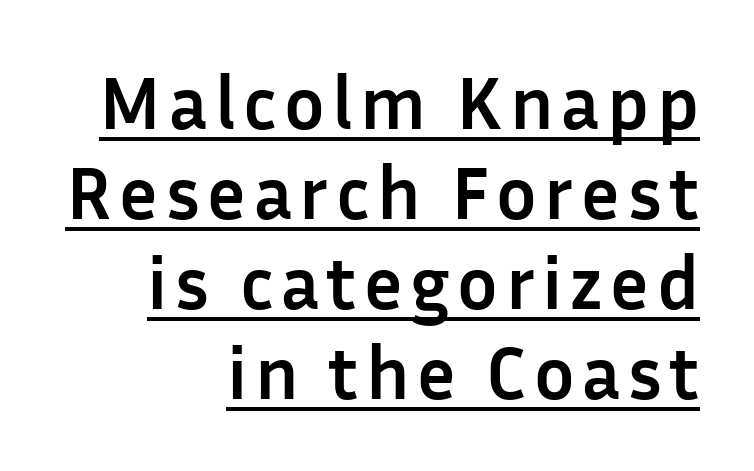
Q: Is the text bold? A: Yes.
Q: Is the text italic (slanted)? A: No, it is upright.
Q: Is the typeface a serif or a sans-serif typeface? A: Sans-serif.
Q: Is the text underlined? A: Yes.
Q: How is the paragraph aligned? A: Right-aligned.
Q: Width (condensed, normal, or wide)? A: Normal.
Q: Stroke contrast? A: Low.
Q: x-height? A: Medium.
Q: Monospaced? A: No.
